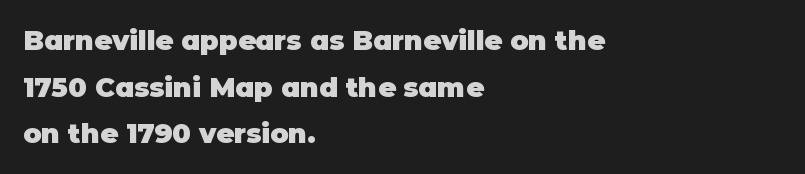
{"italic": "no", "bold": "yes", "underline": "no", "align": "left", "line_spacing_ratio": 1.73, "letter_spacing": "normal", "letter_spacing_em": 0.0, "glyph_px": 27}
